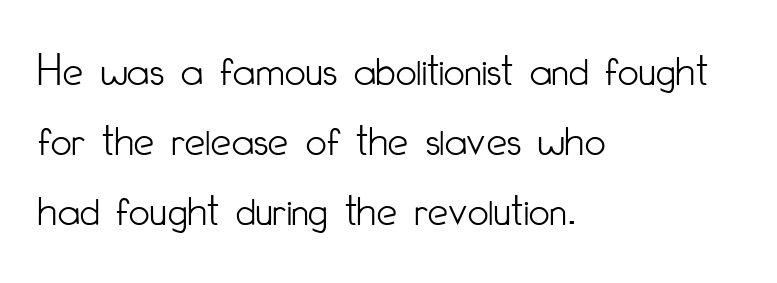
The image shows 46 px light, condensed sans-serif type, upright; set left-aligned, normal line spacing (1.52x), normal letter spacing, not underlined; low stroke contrast and a small x-height.
